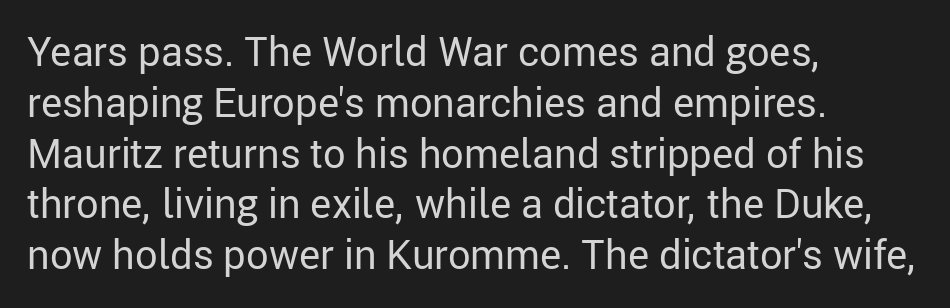
The image shows 40 px regular-weight sans-serif type, upright; set left-aligned, normal line spacing (1.27x), normal letter spacing, not underlined; low stroke contrast and a medium x-height.
